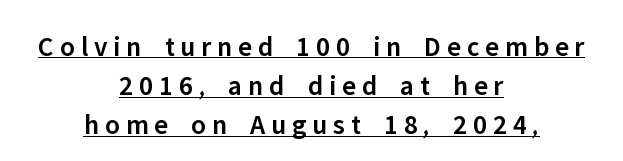
Strokes here are thickened, but only to semibold level. Each line of the rendering has a horizontal stroke beneath the glyphs. Rows of type keep a routine distance in the vertical direction. Honestly, the letter spacing is so wide it's the main thing you notice. Caption: multi-line text, centered on the measure.
